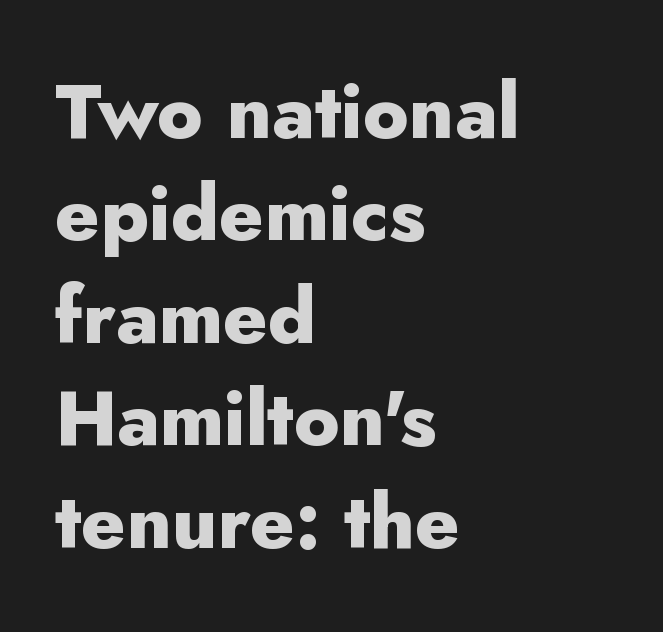
The designer went with a sans here, leaving each stem footless. Nothing unusual about the tracking: characters are spaced as the font intends. Check the space under the baseline: it is left empty. The paragraph has a hard left edge and a soft right edge. The axis of the letterforms is exactly vertical. The line-height multiplier appears to be the usual default.
